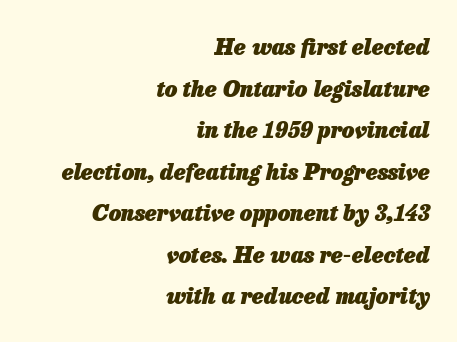
Q: Is the text bold? A: Yes.
Q: Is the text italic (slanted)? A: Yes, it leans right by about 13 degrees.
Q: Is the text underlined? A: No.
Q: How is the paragraph aligned? A: Right-aligned.
Q: Is the spacing between letters normal or unusually wide? A: Normal.
